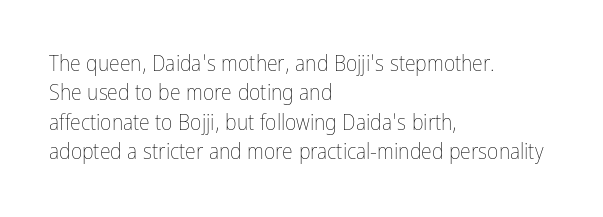
{"italic": "no", "bold": "no", "underline": "no", "align": "left", "line_spacing": "normal", "line_spacing_ratio": 1.33, "letter_spacing": "normal", "letter_spacing_em": 0.0, "glyph_px": 22}
